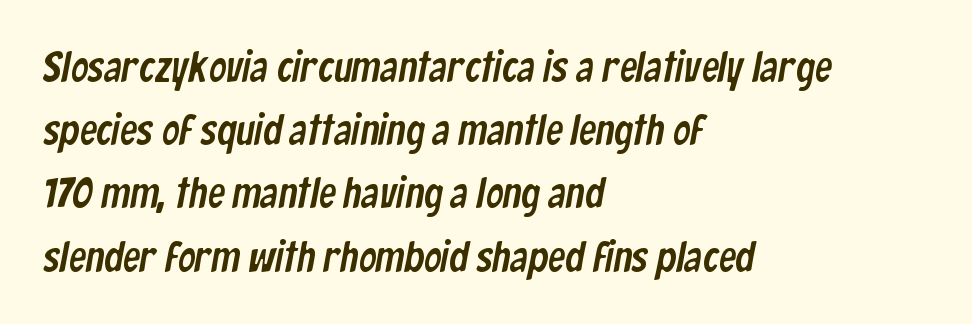
The image shows 43 px condensed sans-serif type; set left-aligned, normal line spacing (1.47x), normal letter spacing, not underlined; low stroke contrast and a medium x-height.
